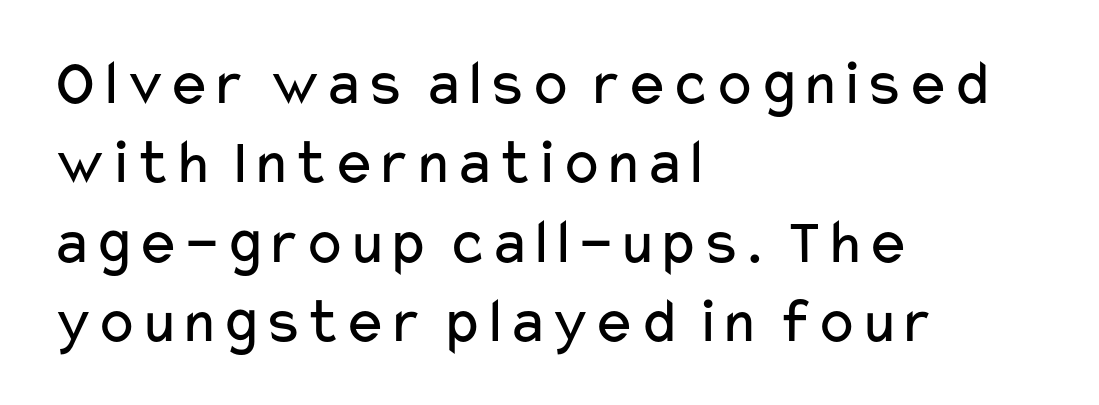
{"serif": "no", "italic": "no", "bold": "no", "weight": "regular", "width": "wide", "stroke_contrast": "low", "x_height": "medium", "monospaced": "no", "underline": "no", "align": "left", "line_spacing_ratio": 1.22, "letter_spacing": "normal", "letter_spacing_em": 0.0, "glyph_px": 65}
